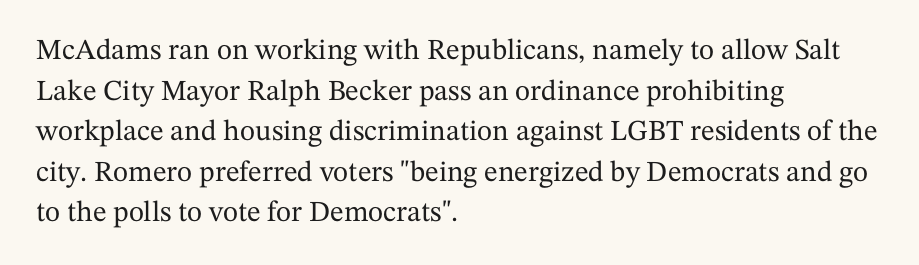
Q: Is the text italic (slanted)? A: No, it is upright.
Q: Is the typeface a serif or a sans-serif typeface? A: Serif.
Q: Is the text underlined? A: No.
Q: How is the paragraph aligned? A: Left-aligned.
Q: Is the spacing between letters normal or unusually wide? A: Normal.
Q: Is the spacing between lines tight, normal or loose? A: Normal.
Q: Width (condensed, normal, or wide)? A: Normal.
Q: Stroke contrast? A: Medium.
Q: x-height? A: Medium.
Q: Monospaced? A: No.
